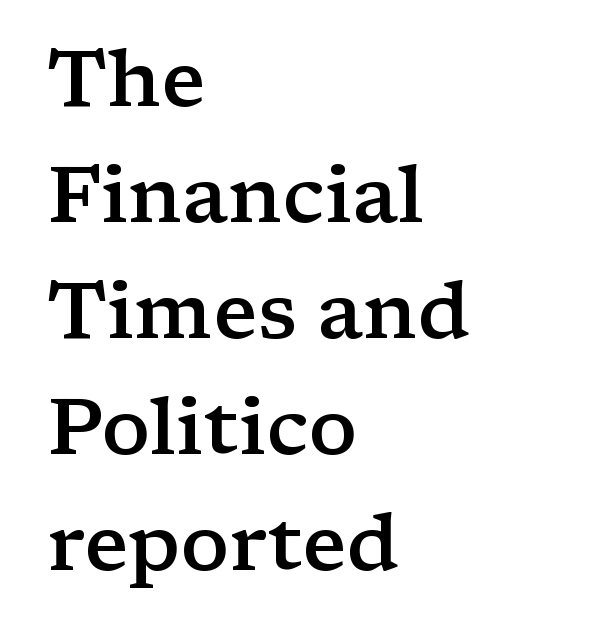
The image shows 80 px semibold, wide serif type, upright; set left-aligned, normal line spacing (1.45x), normal letter spacing, not underlined; low stroke contrast and a medium x-height.
